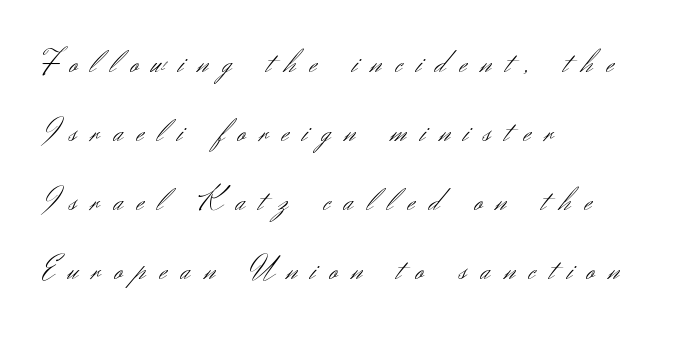
{"serif": "no", "bold": "no", "weight": "light", "width": "normal", "stroke_contrast": "medium", "x_height": "small", "monospaced": "no", "underline": "no", "align": "left", "line_spacing": "loose", "line_spacing_ratio": 2.16, "letter_spacing": "wide", "letter_spacing_em": 0.44, "glyph_px": 32}
